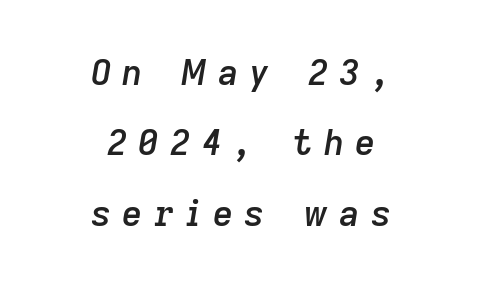
{"italic": "yes", "lean": "right", "slant_degrees": 9, "bold": "semi", "weight": "semibold", "width": "normal", "stroke_contrast": "low", "x_height": "medium", "monospaced": "no", "underline": "no", "align": "center", "line_spacing": "loose", "line_spacing_ratio": 2.01, "letter_spacing": "wide", "letter_spacing_em": 0.33, "glyph_px": 35}
